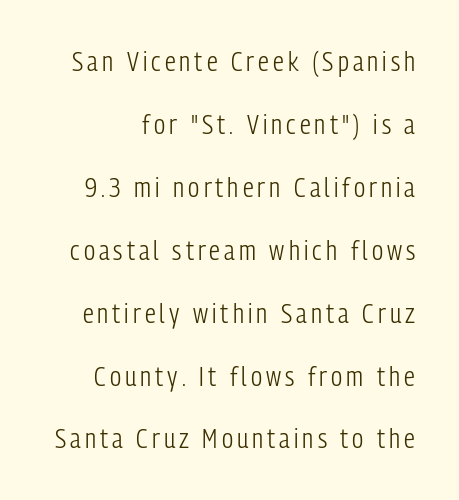
{"italic": "no", "bold": "no", "underline": "no", "line_spacing": "loose", "line_spacing_ratio": 2.33, "glyph_px": 27}
